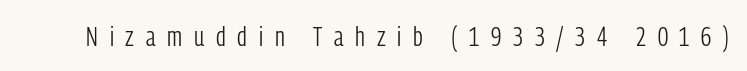
The image shows 28 px light, condensed sans-serif type, upright; set unusually wide letter spacing (+0.42 em), not underlined; low stroke contrast and a medium x-height.
